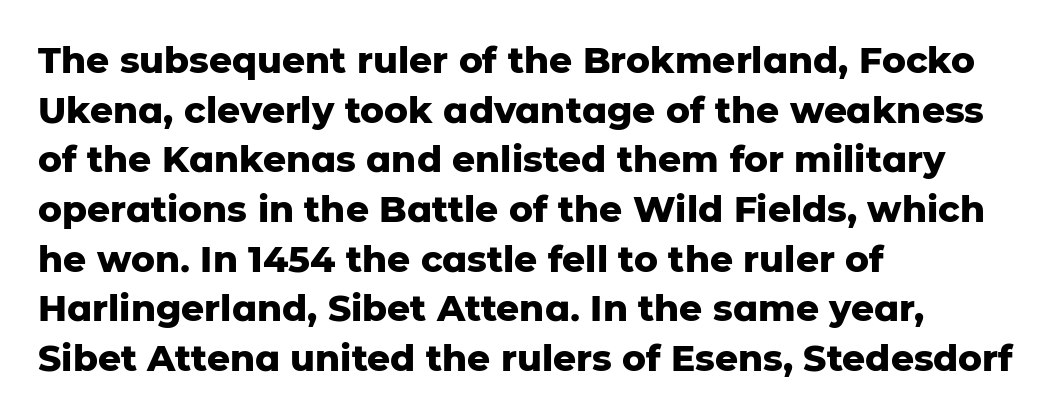
Serifs: no, the terminals of the letterforms are clean. The lines are quadded left. Stroke thickness is high; the sample reads as a true bold. One glance says typical: line gaps are just what's usual. Think of a printed novel: that variable character pitch is what you see here.
